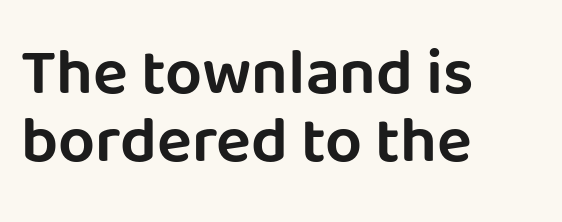
The image shows 65 px sans-serif type, upright; set left-aligned, tight line spacing (1.05x), normal letter spacing, not underlined; low stroke contrast and a large x-height.
